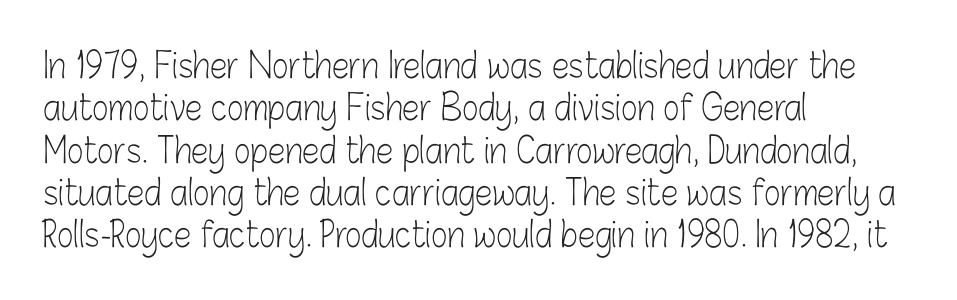
{"serif": "no", "italic": "no", "bold": "no", "weight": "light", "width": "condensed", "stroke_contrast": "low", "x_height": "medium", "monospaced": "no", "underline": "no", "align": "left", "line_spacing_ratio": 1.21, "letter_spacing": "normal", "letter_spacing_em": 0.0, "glyph_px": 35}
